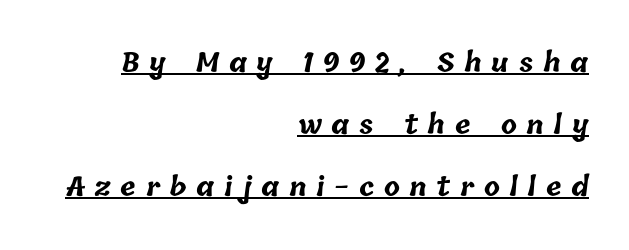
The rendering uses the underline text-decoration. The block of text is sparse from top to bottom, with ample space between rows. The line texture is sparse and dotted thanks to wide tracking. Right-aligned paragraph, ragged on the left. Its strokes are broad and dark, the hallmark of bold type.
